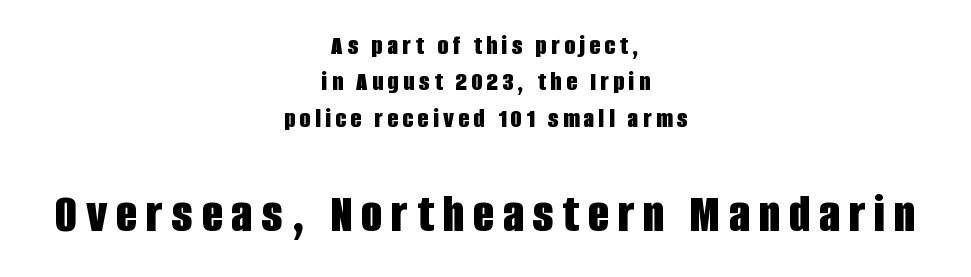
The image shows 55 px bold, condensed sans-serif type, upright; set centered, normal line spacing (1.3x), not underlined; the second (bottom) block is 1.96x larger; low stroke contrast and a large x-height.
